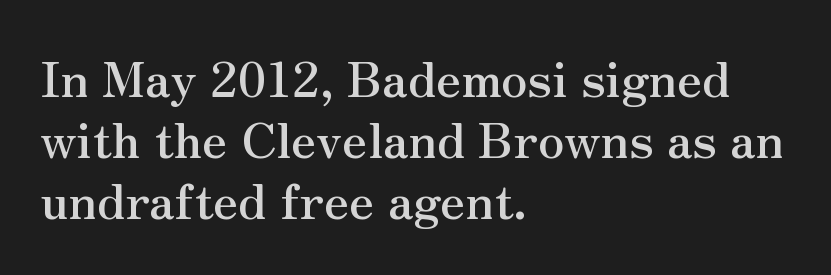
Q: Is the text italic (slanted)? A: No, it is upright.
Q: Is the typeface a serif or a sans-serif typeface? A: Serif.
Q: Is the text underlined? A: No.
Q: How is the paragraph aligned? A: Left-aligned.
Q: Is the spacing between letters normal or unusually wide? A: Normal.
Q: Is the spacing between lines tight, normal or loose? A: Normal.
Q: Width (condensed, normal, or wide)? A: Normal.
Q: Stroke contrast? A: Medium.
Q: x-height? A: Small.
Q: Monospaced? A: No.
